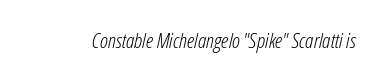
{"italic": "yes", "lean": "right", "slant_degrees": 12, "bold": "no", "underline": "no", "letter_spacing": "normal", "letter_spacing_em": 0.0, "glyph_px": 21}
